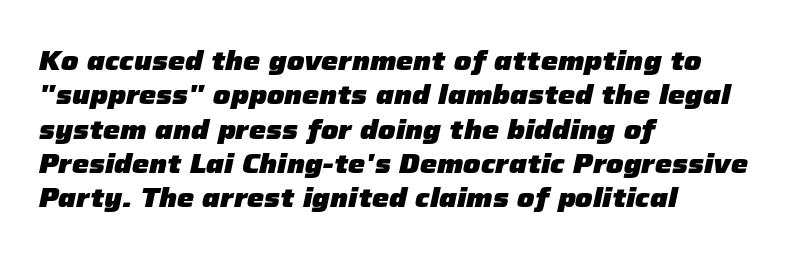
The image shows 27 px bold type, italic (leaning right); set left-aligned, normal line spacing (1.27x), normal letter spacing, not underlined.
